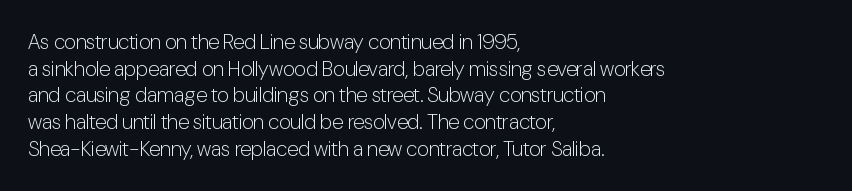
Summary of weight: not heavy and not bold. The vertical gap from one line to the next is medium. The type is set solid horizontally, with unmodified tracking. No italicization has been applied; the sample stays upright. The paragraph shown leans on its left margin. The gap between lines stays unmarked.
